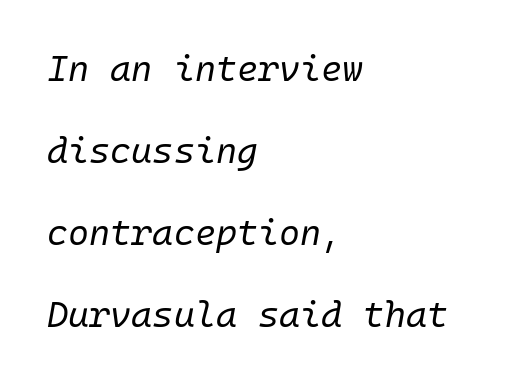
Alignment: flush left. The axis of the letterforms is tilted away from vertical. The lines are spread far apart with generous leading. Spacing between characters is what you'd get straight out of the box. A light-to-regular cut is what we see here.
